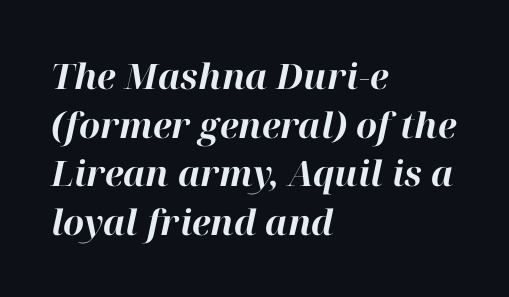
{"italic": "yes", "lean": "right", "slant_degrees": 12, "bold": "yes", "weight": "bold", "width": "normal", "stroke_contrast": "high", "x_height": "medium", "monospaced": "no", "underline": "no", "align": "left", "line_spacing": "normal", "line_spacing_ratio": 1.39, "letter_spacing": "normal", "letter_spacing_em": 0.0, "glyph_px": 35}
